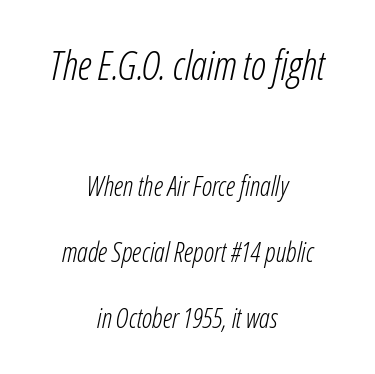
Q: Is the text bold? A: No.
Q: Is the text italic (slanted)? A: Yes, it leans right by about 12 degrees.
Q: Is the text underlined? A: No.
Q: How is the paragraph aligned? A: Centered.
Q: Is the spacing between letters normal or unusually wide? A: Normal.
Q: Is the spacing between lines tight, normal or loose? A: Loose.
Q: Which block of text is set in a larger size, the first (top) or the second (bottom)? A: The first (top) one.
Q: Width (condensed, normal, or wide)? A: Condensed.
Q: Stroke contrast? A: Low.
Q: x-height? A: Medium.
Q: Monospaced? A: No.
